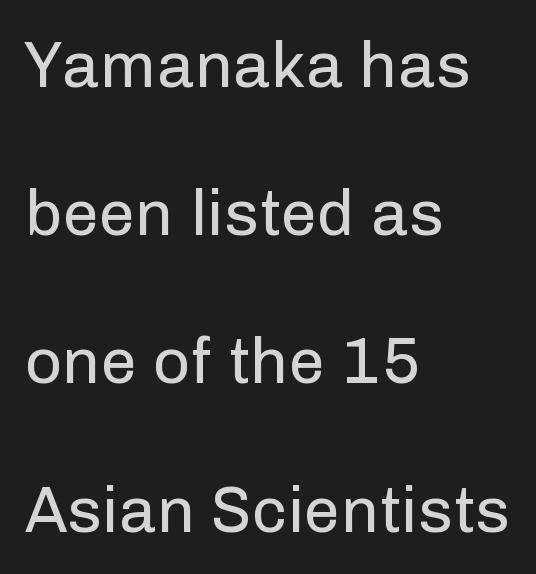
The image shows 65 px regular-weight sans-serif type, upright; set left-aligned, loose line spacing (2.28x), normal letter spacing, not underlined; low stroke contrast and a medium x-height.
